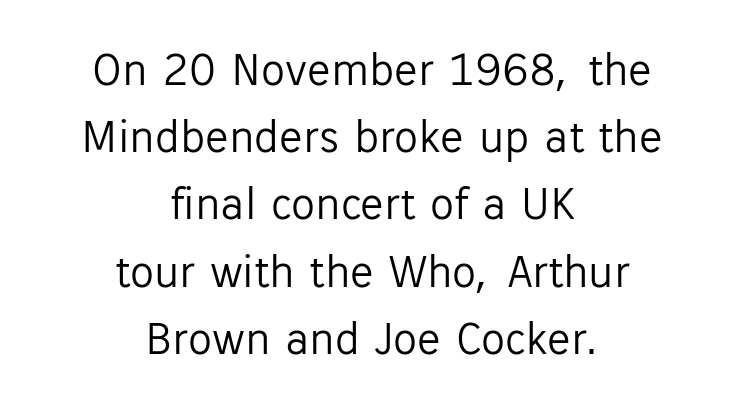
The image shows 48 px light sans-serif type, upright; set centered, normal line spacing (1.4x), normal letter spacing, not underlined; low stroke contrast and a medium x-height.
